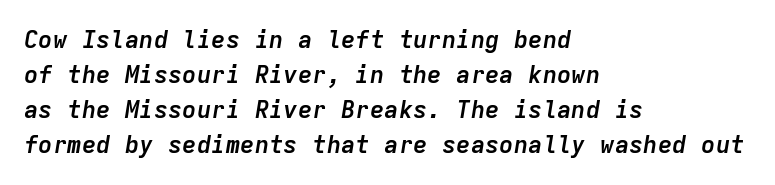
Q: Is the text bold? A: Yes.
Q: Is the text italic (slanted)? A: Yes, it leans right by about 9 degrees.
Q: Is the text underlined? A: No.
Q: How is the paragraph aligned? A: Left-aligned.
Q: Is the spacing between letters normal or unusually wide? A: Normal.
Q: Is the spacing between lines tight, normal or loose? A: Normal.
